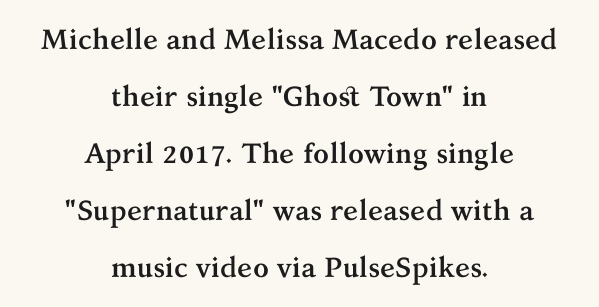
{"serif": "yes", "italic": "no", "bold": "yes", "weight": "semibold", "width": "normal", "stroke_contrast": "medium", "x_height": "medium", "monospaced": "no", "underline": "no", "align": "center", "line_spacing": "loose", "line_spacing_ratio": 2.04, "letter_spacing": "normal", "letter_spacing_em": 0.0, "glyph_px": 28}
